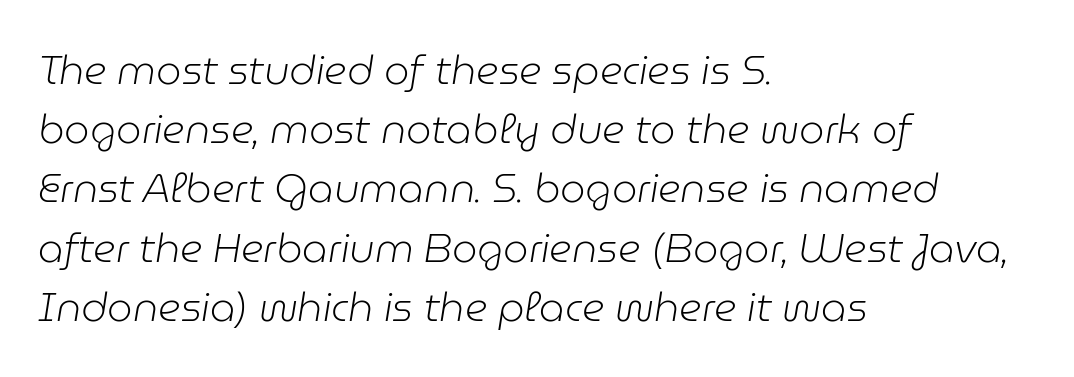
The image shows 40 px light type, italic (leaning right); set left-aligned, normal line spacing (1.48x), normal letter spacing, not underlined; low stroke contrast and a medium x-height.
